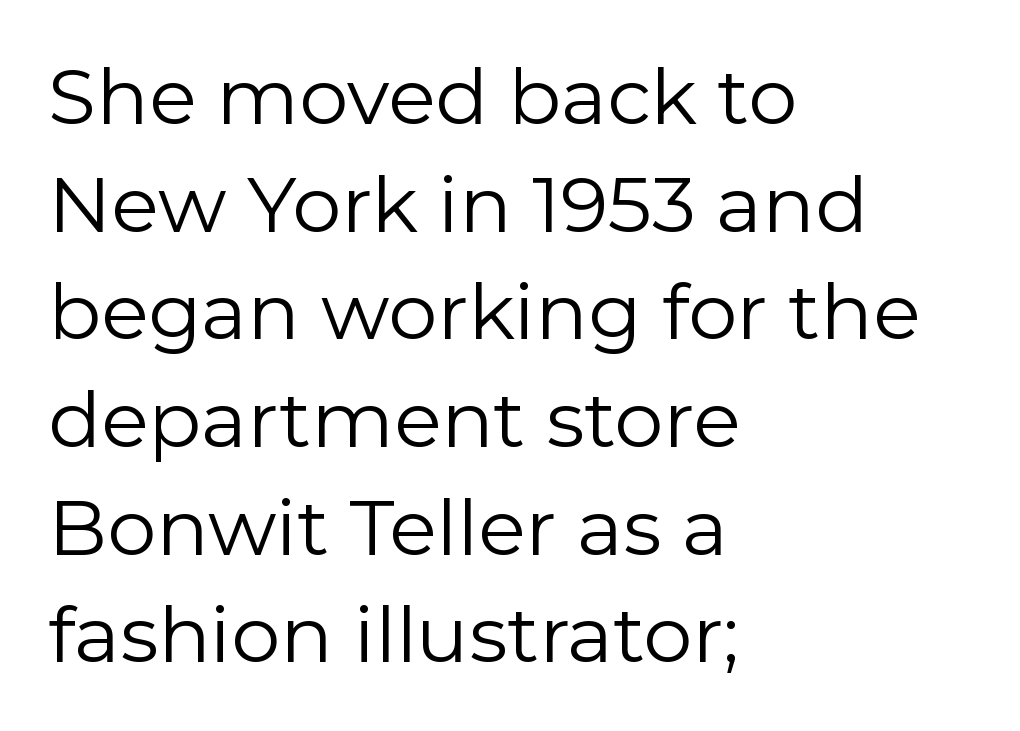
Q: Is the text bold? A: No.
Q: Is the text italic (slanted)? A: No, it is upright.
Q: Is the typeface a serif or a sans-serif typeface? A: Sans-serif.
Q: Is the text underlined? A: No.
Q: How is the paragraph aligned? A: Left-aligned.
Q: Is the spacing between letters normal or unusually wide? A: Normal.
Q: Is the spacing between lines tight, normal or loose? A: Normal.
Q: Width (condensed, normal, or wide)? A: Normal.
Q: Stroke contrast? A: Low.
Q: x-height? A: Medium.
Q: Monospaced? A: No.
